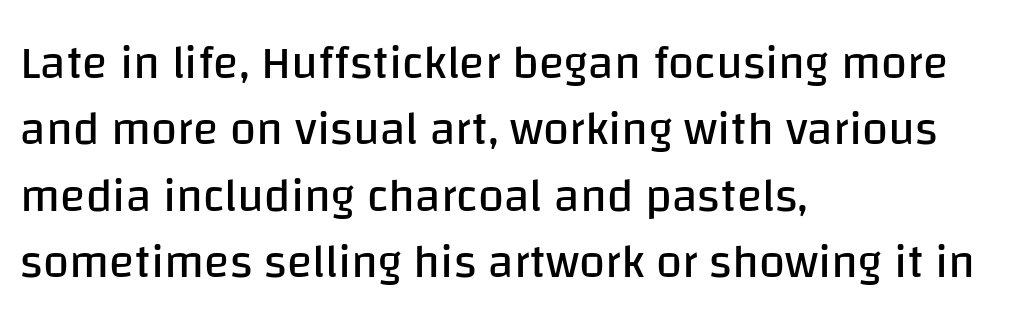
The image shows 47 px regular-weight sans-serif type, upright; set left-aligned, normal line spacing (1.41x), normal letter spacing, not underlined; low stroke contrast and a large x-height.
